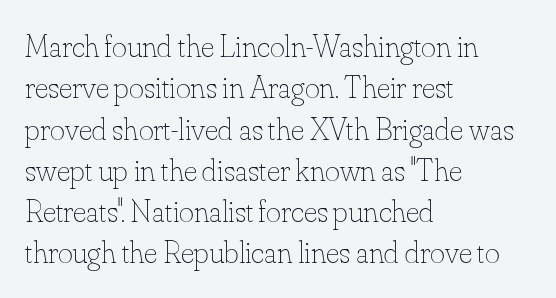
Q: Is the text bold? A: No.
Q: Is the text italic (slanted)? A: No, it is upright.
Q: Is the text underlined? A: No.
Q: How is the paragraph aligned? A: Left-aligned.
Q: Is the spacing between letters normal or unusually wide? A: Normal.
Q: Is the spacing between lines tight, normal or loose? A: Normal.
Q: Width (condensed, normal, or wide)? A: Normal.
Q: Stroke contrast? A: Low.
Q: x-height? A: Small.
Q: Monospaced? A: No.
